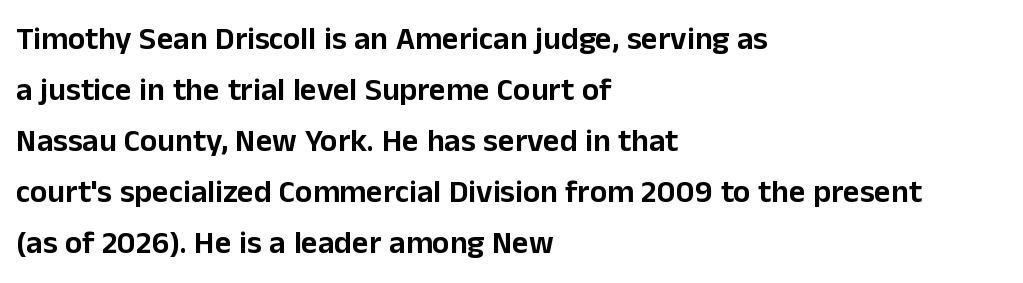
Vertical strokes here are truly vertical. Is this a fixed-width face? No — the glyphs have proportional, varying widths. The string is rendered with underlining switched off. Nothing unusual about the tracking: characters are spaced as the font intends. The setting favours the left margin, as ordinary paragraphs usually do.
